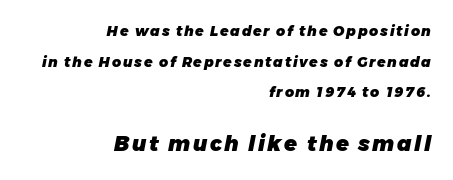
{"italic": "yes", "lean": "right", "slant_degrees": 11, "bold": "yes", "underline": "no", "align": "right", "line_spacing": "loose", "line_spacing_ratio": 2.18, "larger_block": "second", "size_ratio": 1.5, "glyph_px": 21}
